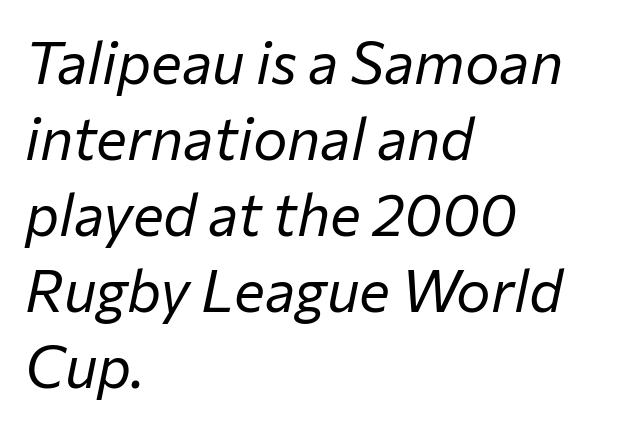
The image shows 58 px regular-weight type, italic (leaning right); set left-aligned, normal line spacing (1.31x), normal letter spacing, not underlined; low stroke contrast and a medium x-height.
